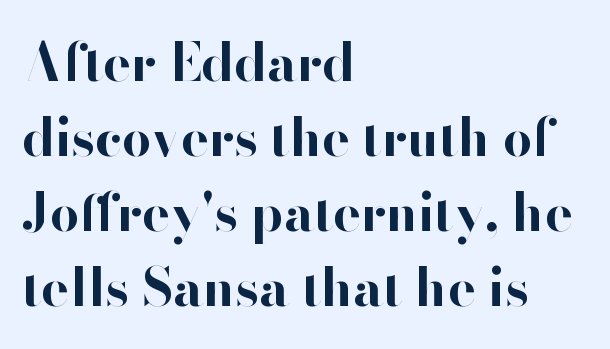
{"serif": "no", "italic": "no", "bold": "yes", "weight": "bold", "width": "normal", "stroke_contrast": "high", "x_height": "small", "monospaced": "no", "underline": "no", "align": "left", "line_spacing": "normal", "line_spacing_ratio": 1.44, "letter_spacing": "normal", "letter_spacing_em": 0.0, "glyph_px": 52}
